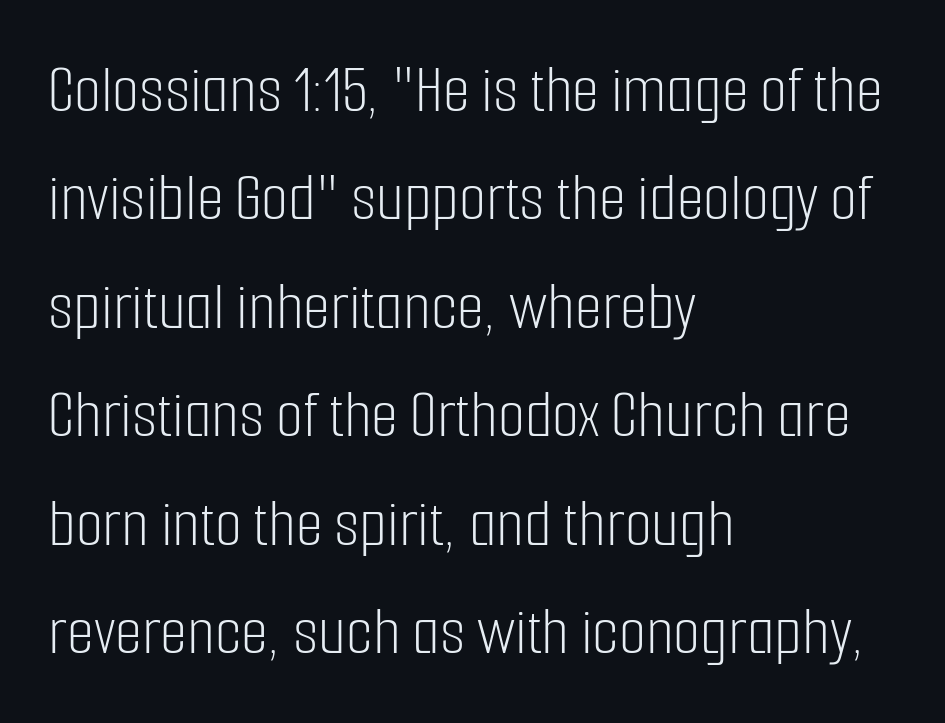
{"serif": "no", "italic": "no", "bold": "no", "weight": "light", "width": "condensed", "stroke_contrast": "low", "x_height": "medium", "monospaced": "no", "underline": "no", "align": "left", "line_spacing": "normal", "line_spacing_ratio": 1.55, "letter_spacing": "normal", "letter_spacing_em": 0.0, "glyph_px": 70}
